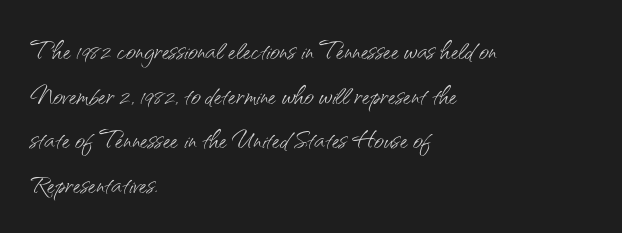
{"serif": "no", "bold": "no", "weight": "light", "width": "normal", "stroke_contrast": "medium", "x_height": "small", "monospaced": "no", "underline": "no", "align": "left", "line_spacing": "normal", "line_spacing_ratio": 1.31, "letter_spacing": "normal", "letter_spacing_em": 0.0, "glyph_px": 34}
